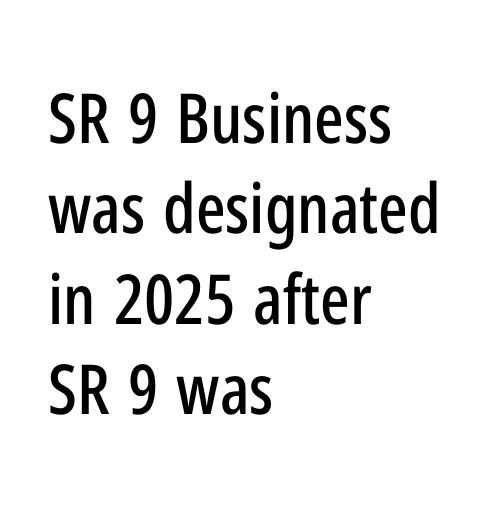
Q: Is the text italic (slanted)? A: No, it is upright.
Q: Is the typeface a serif or a sans-serif typeface? A: Sans-serif.
Q: Is the text underlined? A: No.
Q: How is the paragraph aligned? A: Left-aligned.
Q: Is the spacing between letters normal or unusually wide? A: Normal.
Q: Is the spacing between lines tight, normal or loose? A: Normal.
Q: Width (condensed, normal, or wide)? A: Condensed.
Q: Stroke contrast? A: Low.
Q: x-height? A: Medium.
Q: Monospaced? A: No.
